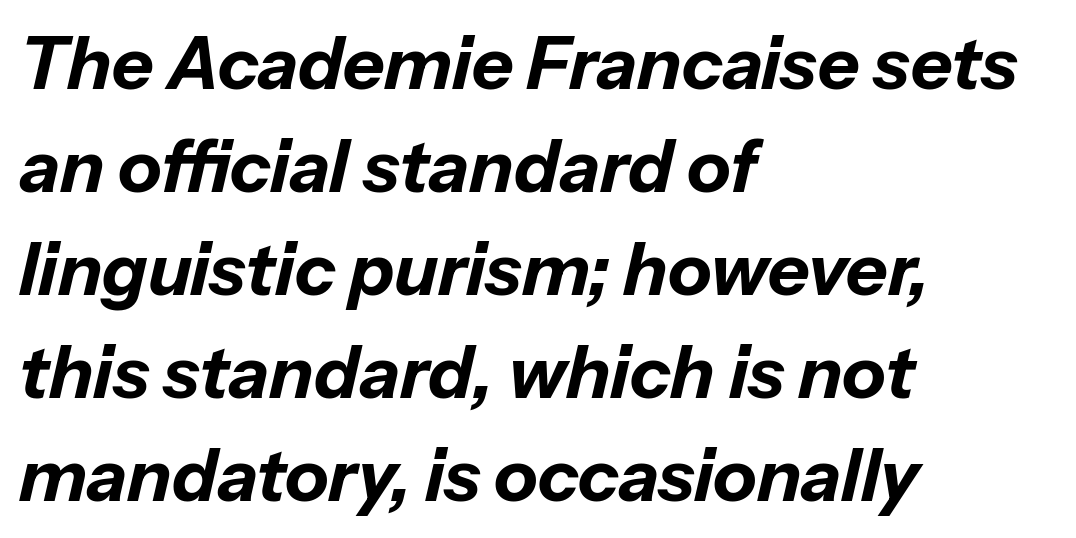
{"italic": "yes", "lean": "right", "slant_degrees": 13, "bold": "yes", "weight": "bold", "width": "normal", "stroke_contrast": "low", "x_height": "medium", "monospaced": "no", "underline": "no", "align": "left", "line_spacing": "normal", "line_spacing_ratio": 1.43, "letter_spacing": "normal", "letter_spacing_em": 0.0, "glyph_px": 72}
